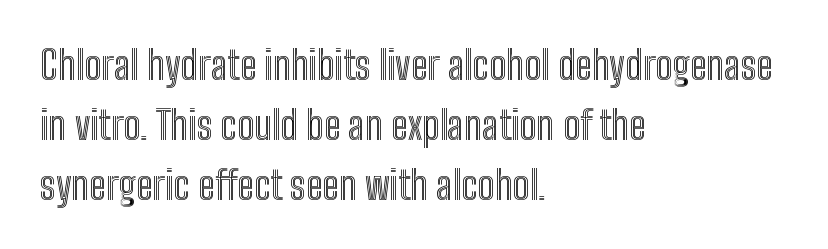
{"italic": "no", "width": "condensed", "x_height": "medium", "monospaced": "no", "underline": "no", "align": "left", "line_spacing": "normal", "line_spacing_ratio": 1.5, "letter_spacing": "normal", "letter_spacing_em": 0.0, "glyph_px": 40}
